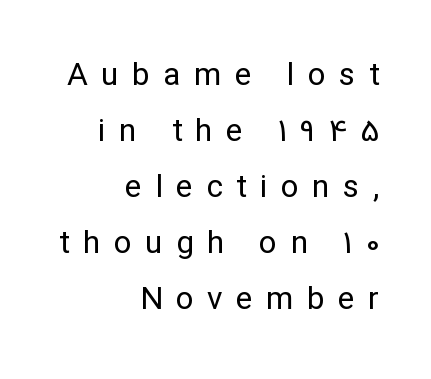
{"serif": "no", "italic": "no", "bold": "no", "weight": "regular", "width": "normal", "stroke_contrast": "low", "x_height": "medium", "monospaced": "no", "underline": "no", "align": "right", "line_spacing_ratio": 1.75, "letter_spacing": "wide", "letter_spacing_em": 0.41, "glyph_px": 32}
